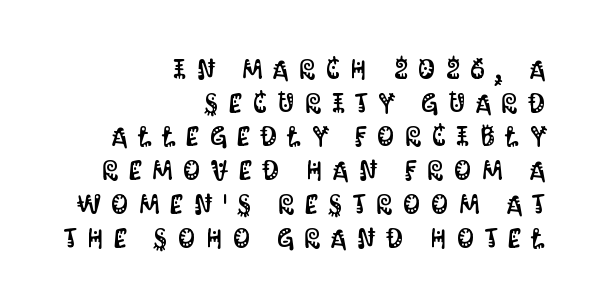
The image shows 27 px text type, upright; set right-aligned, normal line spacing (1.25x), unusually wide letter spacing (+0.39 em), not underlined.
